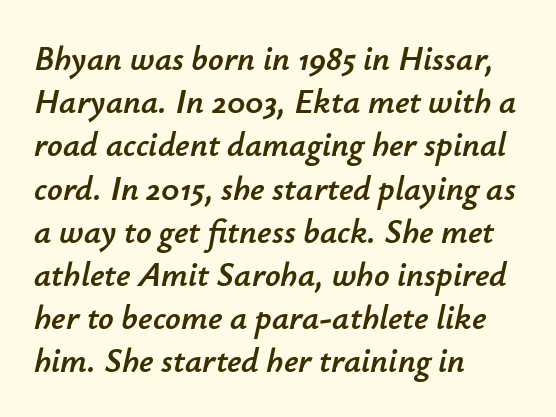
Q: Is the text italic (slanted)? A: Yes, it leans right by about 12 degrees.
Q: Is the text underlined? A: No.
Q: How is the paragraph aligned? A: Left-aligned.
Q: Is the spacing between letters normal or unusually wide? A: Normal.
Q: Is the spacing between lines tight, normal or loose? A: Normal.
Q: Width (condensed, normal, or wide)? A: Normal.
Q: Stroke contrast? A: Low.
Q: x-height? A: Small.
Q: Monospaced? A: No.
